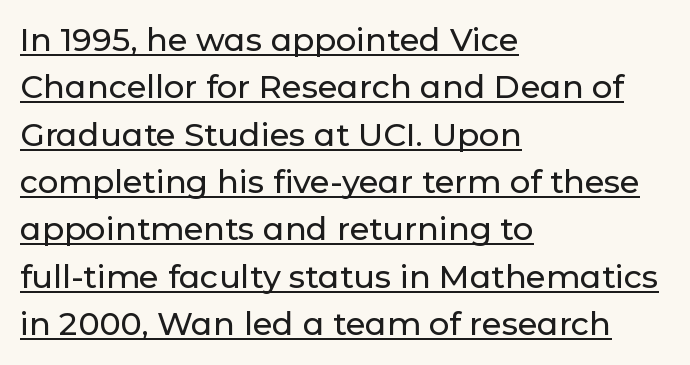
The image shows 32 px sans-serif type, upright; set left-aligned, normal line spacing (1.48x), normal letter spacing, underlined; low stroke contrast and a medium x-height.
